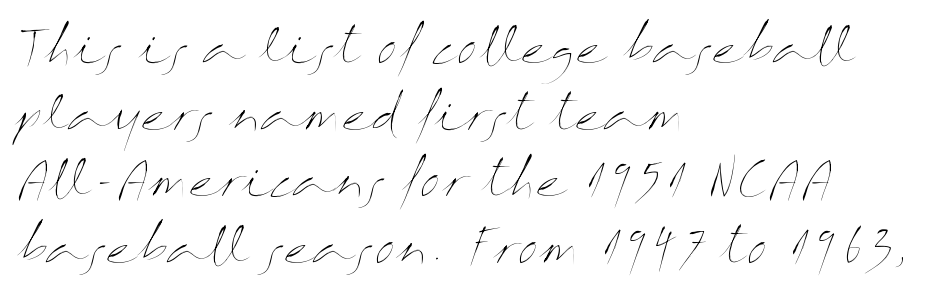
Q: Is the text bold? A: No.
Q: Is the text italic (slanted)? A: Yes.
Q: Is the text underlined? A: No.
Q: How is the paragraph aligned? A: Left-aligned.
Q: Is the spacing between letters normal or unusually wide? A: Normal.
Q: Is the spacing between lines tight, normal or loose? A: Normal.
Q: Width (condensed, normal, or wide)? A: Wide.
Q: Stroke contrast? A: Medium.
Q: x-height? A: Medium.
Q: Monospaced? A: No.
